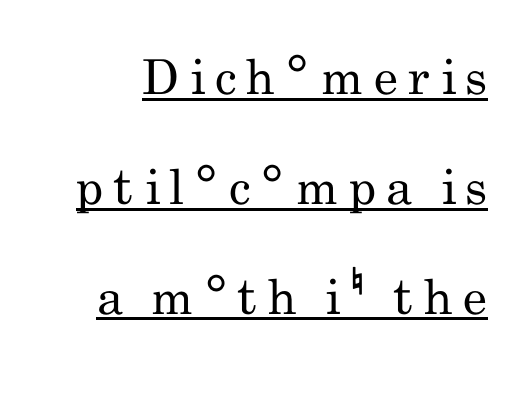
Summary of weight: not heavy and not bold. The face used here is proportionally spaced, like ordinary book or web type. Tracking value appears strongly positive — letters spread wide. The words here are underlined.
